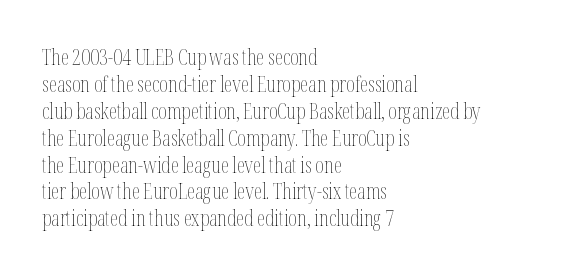
The image shows 21 px text type, upright; set left-aligned, normal line spacing (1.28x), normal letter spacing, not underlined.
